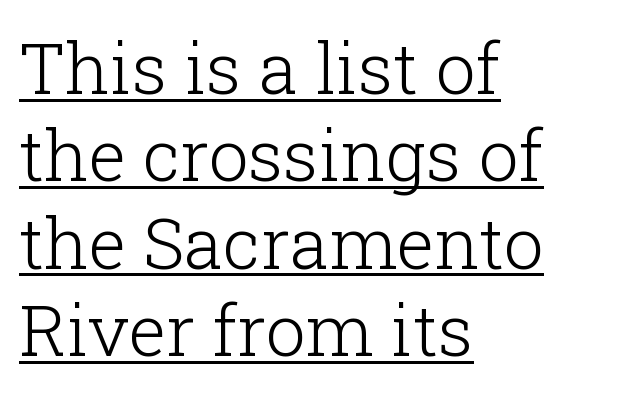
Q: Is the text bold? A: No.
Q: Is the text italic (slanted)? A: No, it is upright.
Q: Is the typeface a serif or a sans-serif typeface? A: Serif.
Q: Is the text underlined? A: Yes.
Q: How is the paragraph aligned? A: Left-aligned.
Q: Is the spacing between letters normal or unusually wide? A: Normal.
Q: Width (condensed, normal, or wide)? A: Normal.
Q: Stroke contrast? A: Low.
Q: x-height? A: Medium.
Q: Monospaced? A: No.
